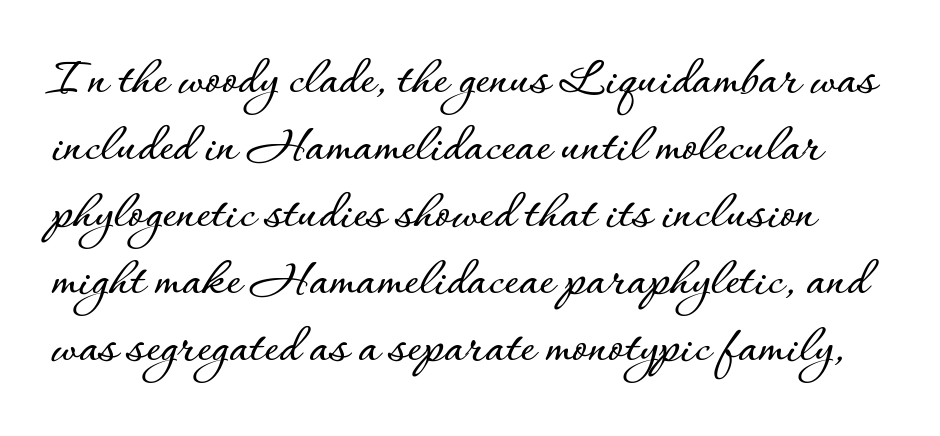
Unmarked baselines from the first word to the last. These lines keep a tight, regular rhythm from letter to letter. A typesetter would call this proportional, since set widths differ per character.
